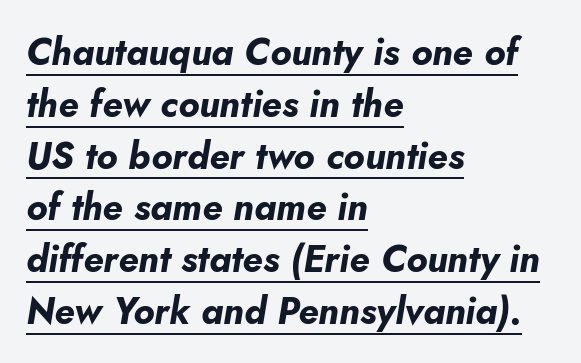
The image shows 37 px bold type, italic (leaning right); set left-aligned, normal line spacing (1.4x), normal letter spacing, underlined; low stroke contrast and a small x-height.
